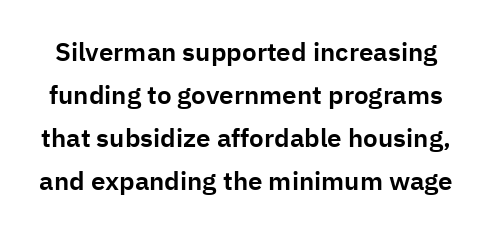
Q: Is the text italic (slanted)? A: No, it is upright.
Q: Is the text underlined? A: No.
Q: Is the spacing between letters normal or unusually wide? A: Normal.
Q: Is the spacing between lines tight, normal or loose? A: Normal.
